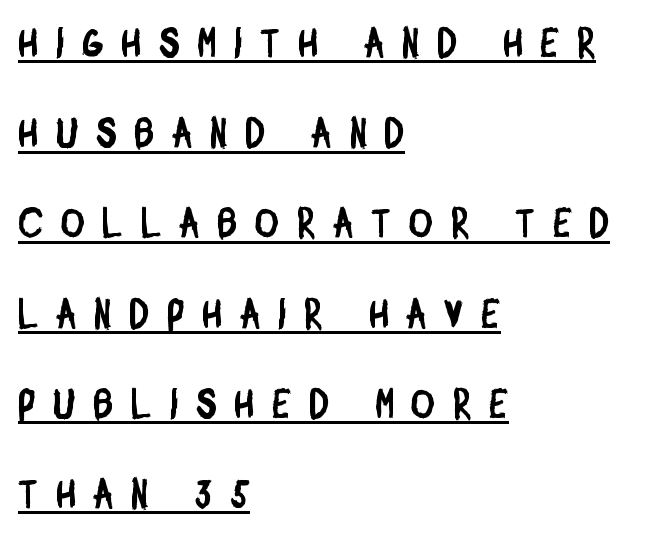
{"serif": "no", "width": "condensed", "stroke_contrast": "low", "x_height": "large", "monospaced": "no", "underline": "yes", "align": "left", "line_spacing": "loose", "line_spacing_ratio": 2.2, "letter_spacing": "wide", "letter_spacing_em": 0.44, "glyph_px": 41}
